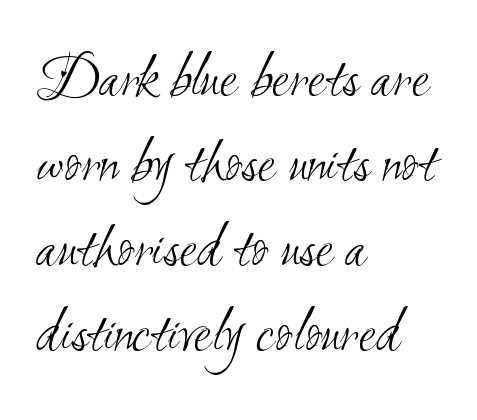
{"serif": "no", "bold": "no", "weight": "light", "width": "condensed", "stroke_contrast": "medium", "x_height": "small", "monospaced": "no", "underline": "no", "align": "left", "line_spacing": "normal", "line_spacing_ratio": 1.33, "letter_spacing": "normal", "letter_spacing_em": 0.0, "glyph_px": 64}
